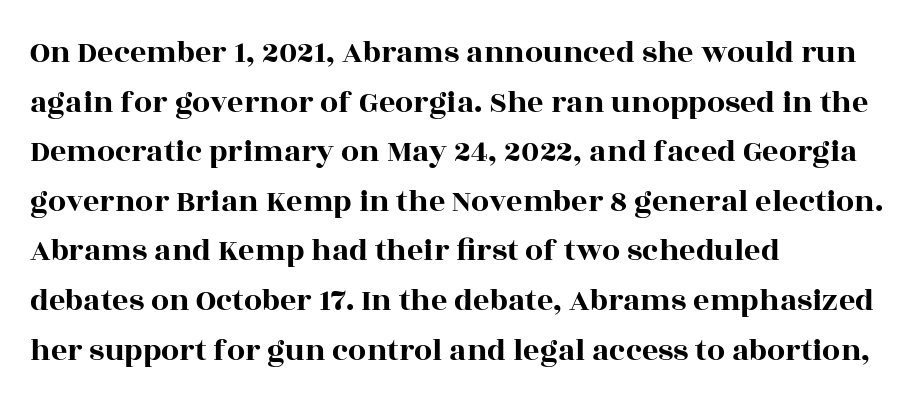
{"serif": "yes", "italic": "no", "width": "wide", "x_height": "large", "monospaced": "no", "underline": "no", "align": "left", "line_spacing": "normal", "line_spacing_ratio": 1.55, "letter_spacing": "normal", "letter_spacing_em": 0.0, "glyph_px": 32}
